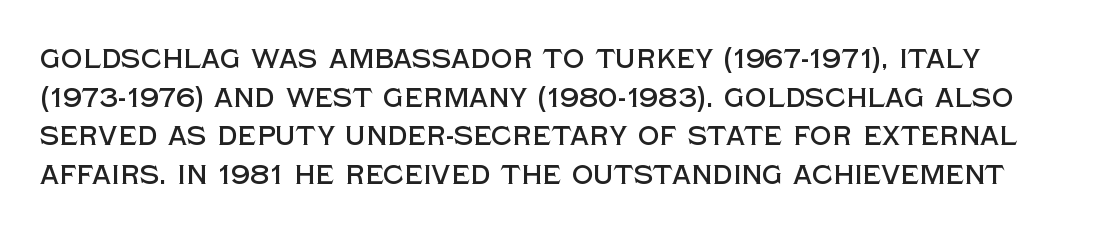
Q: Is the text italic (slanted)? A: No, it is upright.
Q: Is the text underlined? A: No.
Q: Is the spacing between letters normal or unusually wide? A: Normal.
Q: Is the spacing between lines tight, normal or loose? A: Normal.
